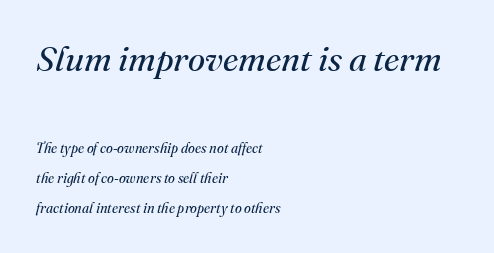
{"serif": "yes", "italic": "yes", "lean": "right", "slant_degrees": 16, "bold": "no", "weight": "regular", "width": "normal", "stroke_contrast": "medium", "x_height": "small", "monospaced": "no", "underline": "no", "align": "left", "line_spacing": "loose", "line_spacing_ratio": 2.14, "letter_spacing": "normal", "letter_spacing_em": 0.0, "larger_block": "first", "size_ratio": 2.5, "glyph_px": 35}
